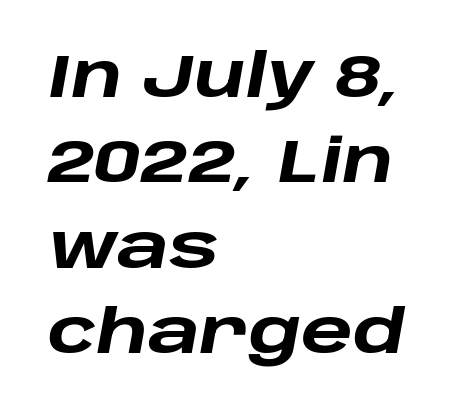
The image shows 61 px heavy, wide type, italic (leaning right); set left-aligned, normal line spacing (1.4x), normal letter spacing, not underlined; low stroke contrast and a large x-height.
